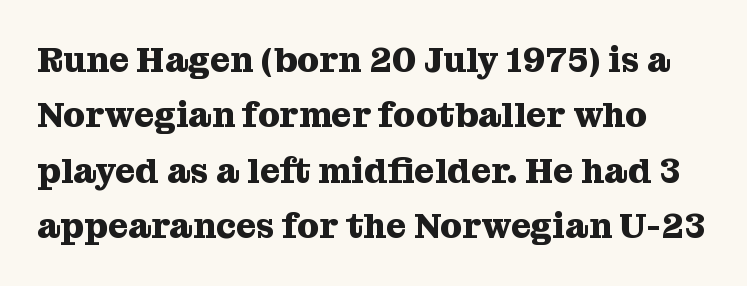
The image shows 35 px heavy serif type, upright; set normal line spacing (1.58x), normal letter spacing, not underlined; medium stroke contrast and a medium x-height.
